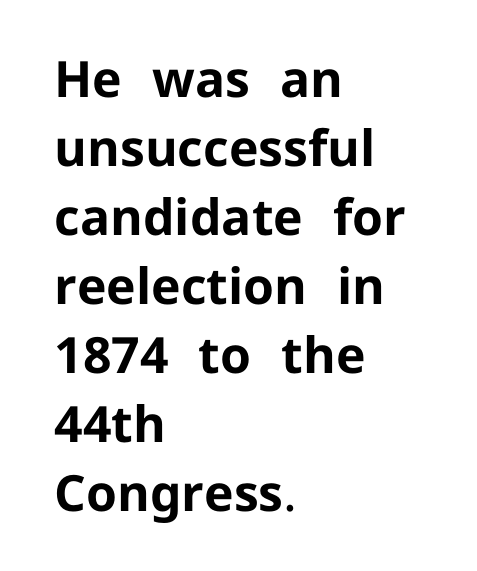
The image shows 50 px bold sans-serif type, upright; set left-aligned, normal line spacing (1.38x), normal letter spacing, not underlined; low stroke contrast and a medium x-height.
